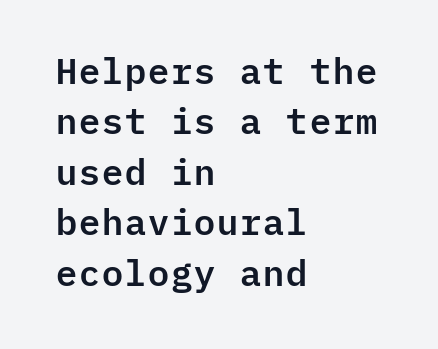
Q: Is the text italic (slanted)? A: No, it is upright.
Q: Is the typeface a serif or a sans-serif typeface? A: Sans-serif.
Q: Is the text underlined? A: No.
Q: How is the paragraph aligned? A: Left-aligned.
Q: Is the spacing between letters normal or unusually wide? A: Normal.
Q: Is the spacing between lines tight, normal or loose? A: Normal.
Q: Width (condensed, normal, or wide)? A: Normal.
Q: Stroke contrast? A: Low.
Q: x-height? A: Medium.
Q: Monospaced? A: Yes.
